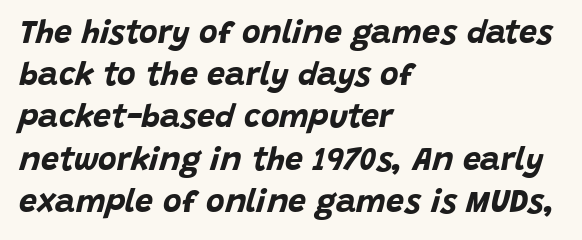
{"italic": "yes", "lean": "right", "slant_degrees": 15, "bold": "yes", "weight": "bold", "width": "normal", "stroke_contrast": "low", "x_height": "large", "monospaced": "no", "underline": "no", "align": "left", "line_spacing": "normal", "line_spacing_ratio": 1.32, "letter_spacing": "normal", "letter_spacing_em": 0.0, "glyph_px": 32}
